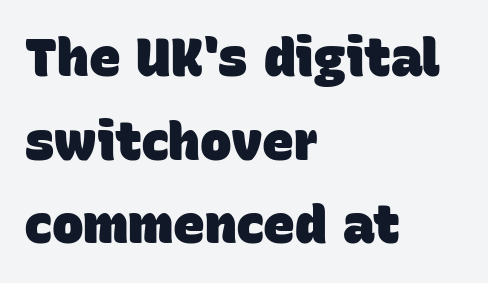
The image shows 53 px heavy sans-serif type; set left-aligned, normal line spacing (1.58x), normal letter spacing, not underlined; low stroke contrast and a large x-height.
